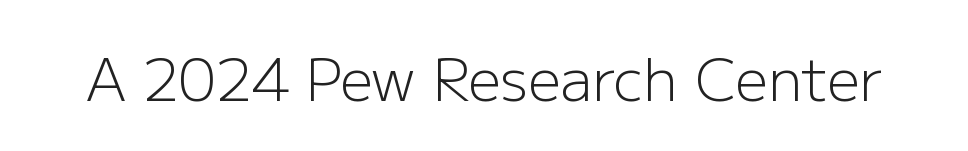
Q: Is the text bold? A: No.
Q: Is the text italic (slanted)? A: No, it is upright.
Q: Is the typeface a serif or a sans-serif typeface? A: Sans-serif.
Q: Is the text underlined? A: No.
Q: Is the spacing between letters normal or unusually wide? A: Normal.
Q: Width (condensed, normal, or wide)? A: Normal.
Q: Stroke contrast? A: Low.
Q: x-height? A: Medium.
Q: Monospaced? A: No.
